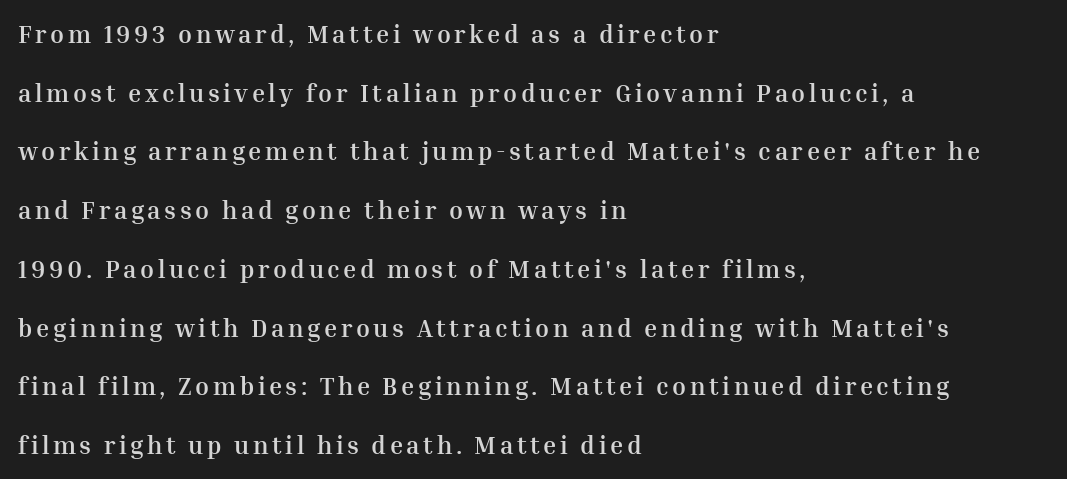
Q: Is the text bold? A: Yes.
Q: Is the text italic (slanted)? A: No, it is upright.
Q: Is the text underlined? A: No.
Q: How is the paragraph aligned? A: Left-aligned.
Q: Is the spacing between lines tight, normal or loose? A: Loose.
